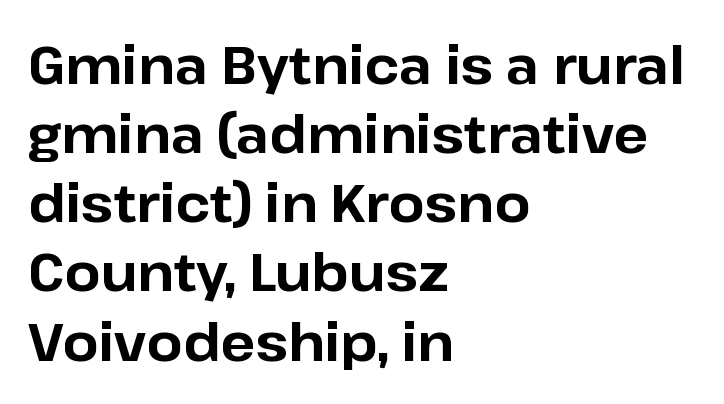
{"serif": "no", "italic": "no", "bold": "yes", "weight": "bold", "width": "normal", "stroke_contrast": "low", "x_height": "medium", "monospaced": "no", "underline": "no", "align": "left", "line_spacing": "normal", "line_spacing_ratio": 1.33, "letter_spacing": "normal", "letter_spacing_em": 0.0, "glyph_px": 52}
